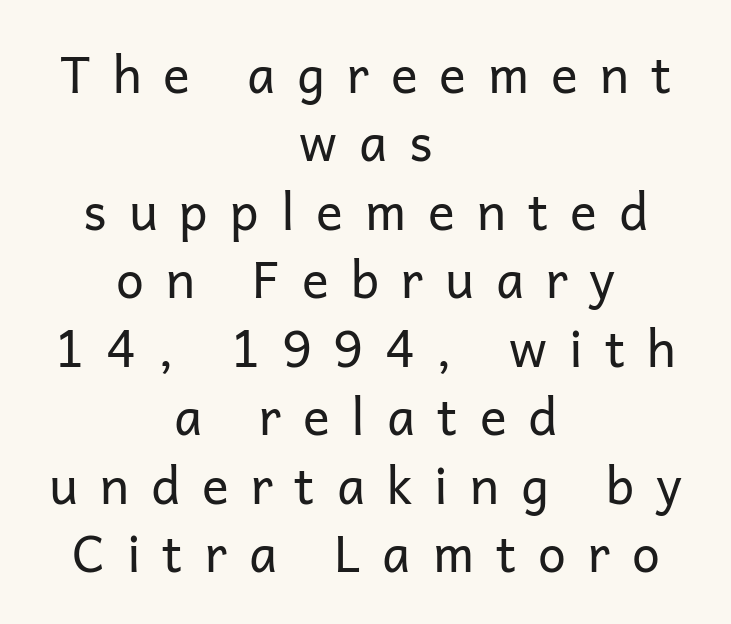
The image shows 50 px regular-weight sans-serif type, upright; set centered, normal line spacing (1.37x), unusually wide letter spacing (+0.44 em), not underlined; low stroke contrast and a medium x-height.
